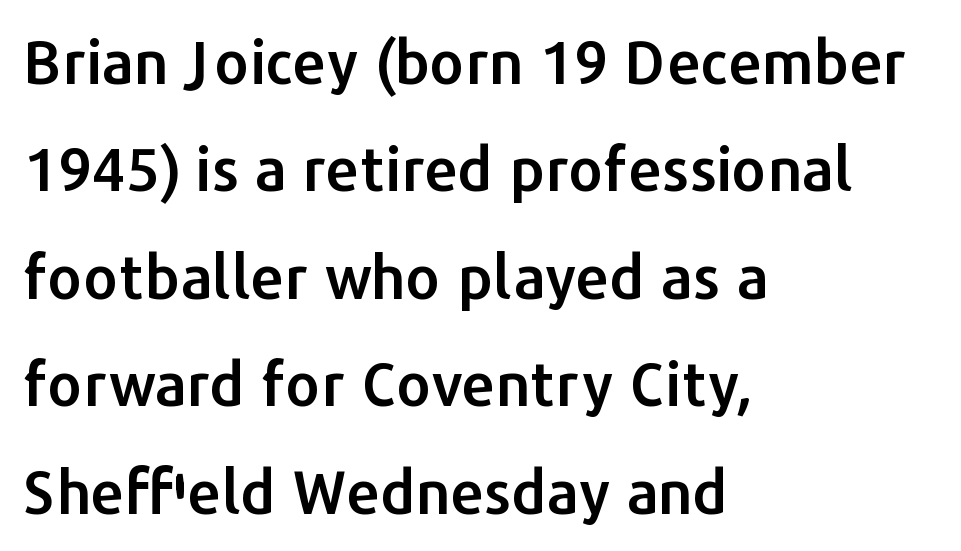
Think of a printed novel: that variable character pitch is what you see here. Every stem runs plumb, perpendicular to the baseline. Teacher's note: observe the even left margin — that is flush-left alignment. Honestly, the letter spacing is just normal — you wouldn't notice it.
